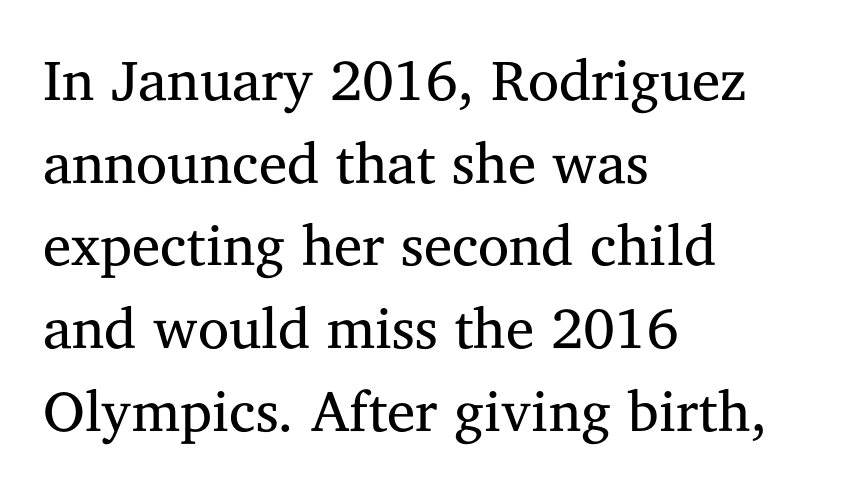
Q: Is the text bold? A: No.
Q: Is the text italic (slanted)? A: No, it is upright.
Q: Is the typeface a serif or a sans-serif typeface? A: Serif.
Q: Is the text underlined? A: No.
Q: How is the paragraph aligned? A: Left-aligned.
Q: Is the spacing between letters normal or unusually wide? A: Normal.
Q: Is the spacing between lines tight, normal or loose? A: Normal.
Q: Width (condensed, normal, or wide)? A: Normal.
Q: Stroke contrast? A: Medium.
Q: x-height? A: Medium.
Q: Monospaced? A: No.
